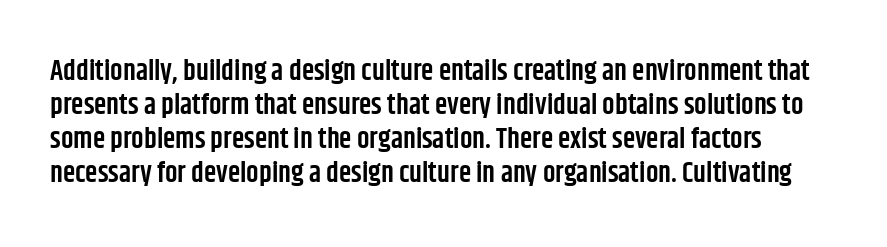
The image shows 28 px semibold, condensed sans-serif type, upright; set line spacing 1.22x, normal letter spacing, not underlined; low stroke contrast and a large x-height.
